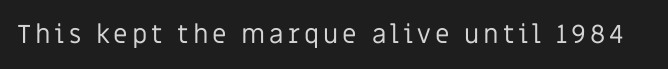
Q: Is the text bold? A: No.
Q: Is the text italic (slanted)? A: No, it is upright.
Q: Is the text underlined? A: No.
